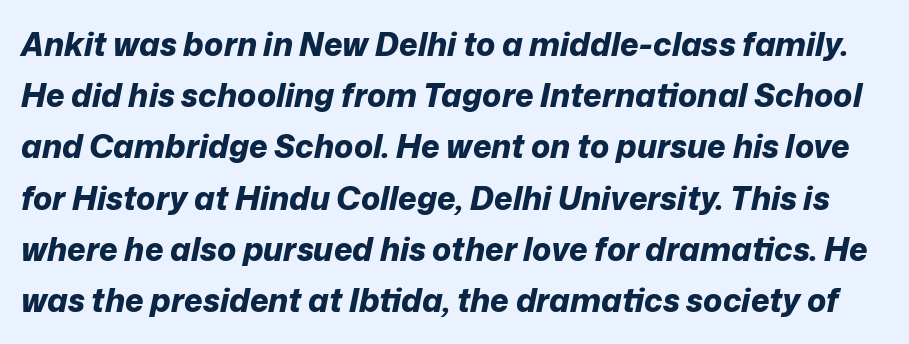
The image shows 32 px bold type, italic (leaning right); set normal line spacing (1.6x), normal letter spacing, not underlined; low stroke contrast and a medium x-height.
